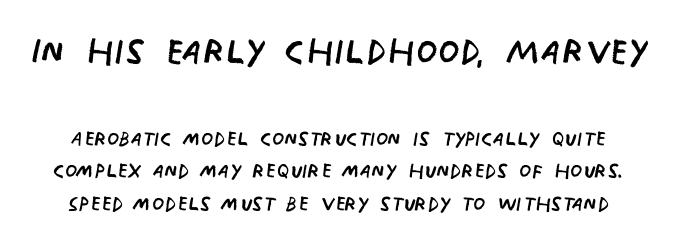
{"serif": "no", "bold": "no", "weight": "regular", "width": "condensed", "stroke_contrast": "low", "x_height": "large", "monospaced": "no", "underline": "no", "line_spacing_ratio": 1.17, "letter_spacing": "normal", "letter_spacing_em": 0.0, "larger_block": "first", "size_ratio": 1.75, "glyph_px": 49}
